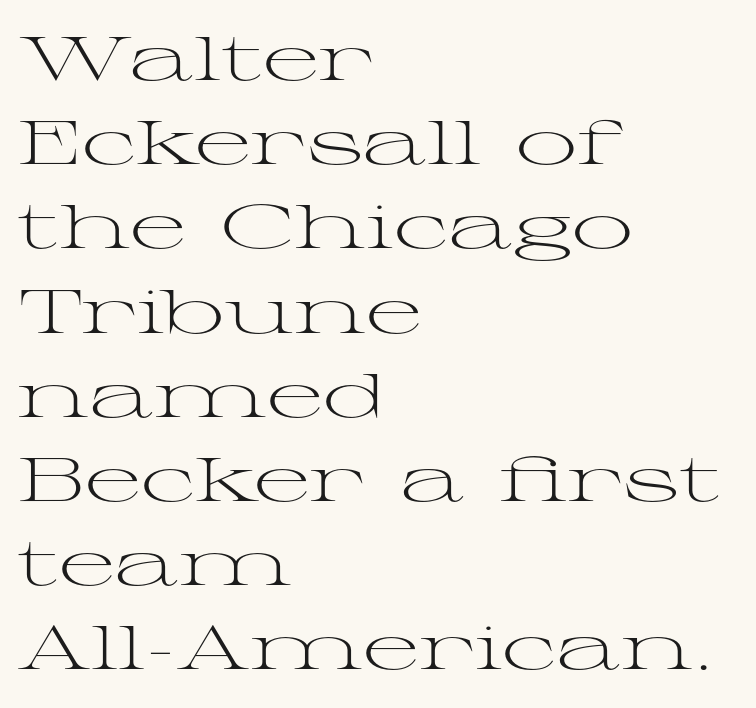
The image shows 61 px light, wide serif type, upright; set left-aligned, normal line spacing (1.38x), normal letter spacing, not underlined; medium stroke contrast and a medium x-height.
